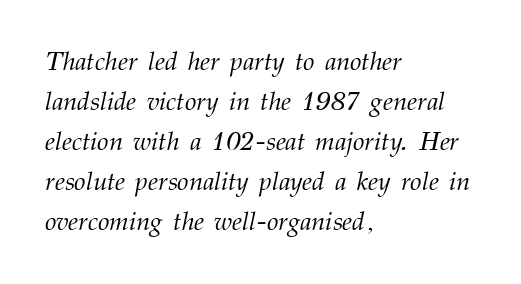
The image shows 26 px text type, italic (leaning right); set left-aligned, normal line spacing (1.54x), normal letter spacing, not underlined.
